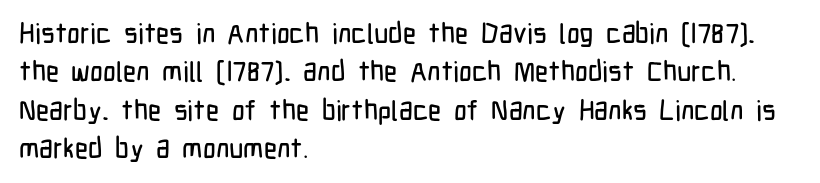
{"serif": "no", "italic": "no", "width": "condensed", "stroke_contrast": "low", "x_height": "medium", "monospaced": "no", "underline": "no", "align": "left", "line_spacing": "normal", "line_spacing_ratio": 1.37, "letter_spacing": "normal", "letter_spacing_em": 0.0, "glyph_px": 28}
